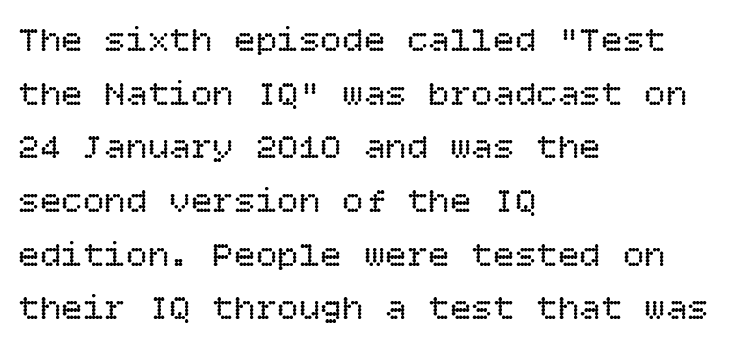
The image shows 36 px regular-weight type, upright; set left-aligned, normal line spacing (1.49x), normal letter spacing, not underlined; low stroke contrast and a large x-height.
